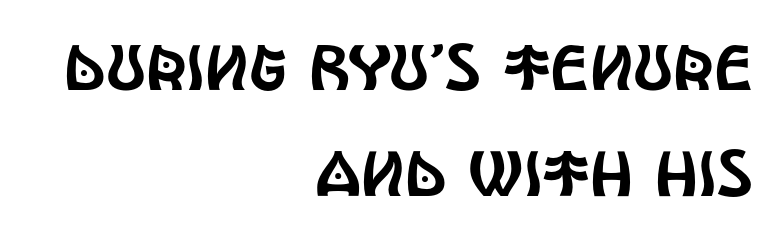
{"serif": "no", "italic": "no", "width": "condensed", "x_height": "large", "monospaced": "no", "underline": "no", "align": "right", "line_spacing": "normal", "line_spacing_ratio": 1.65, "letter_spacing": "normal", "letter_spacing_em": 0.0, "glyph_px": 64}
